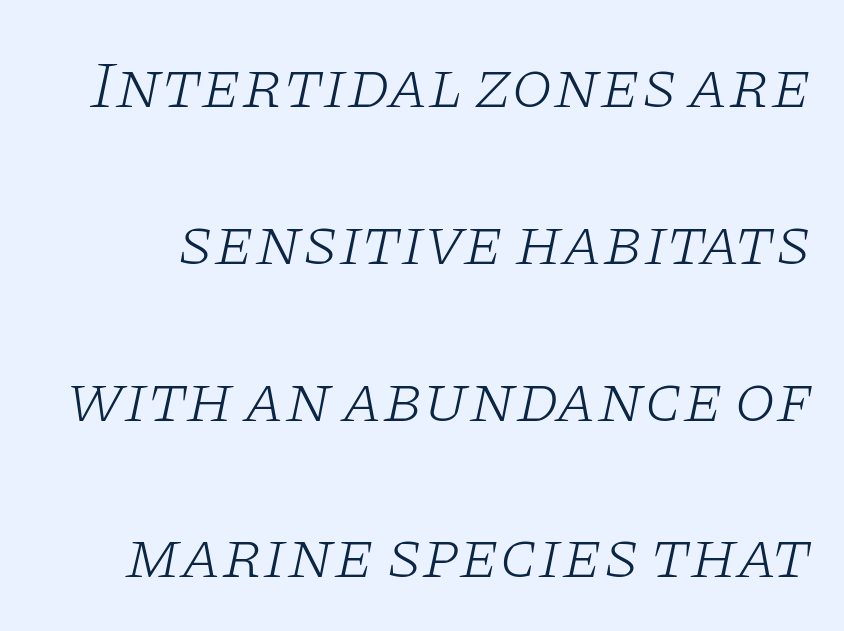
The image shows 67 px light, wide serif type, italic (leaning right); set loose line spacing (2.34x), normal letter spacing, not underlined; low stroke contrast and a large x-height.
